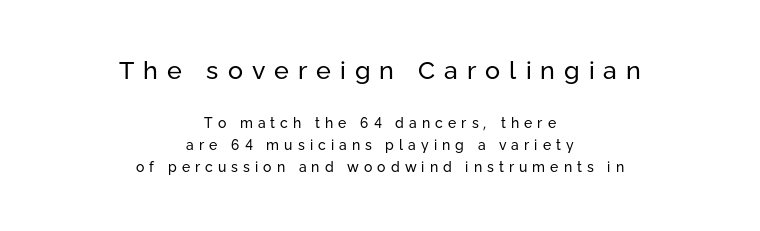
The image shows 25 px text type, upright; set centered, normal line spacing (1.59x), unusually wide letter spacing (+0.36 em), not underlined; the first (top) block is 1.79x larger.
